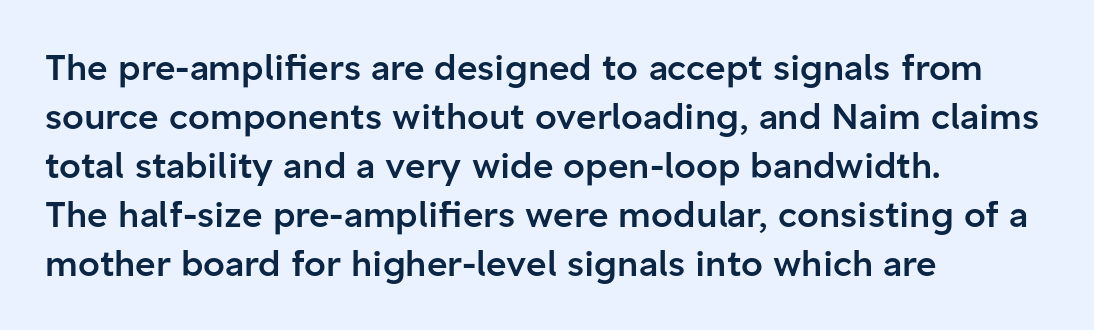
A sans-serif font was chosen for this passage. It's the straight-up-and-down kind of type. Each line starts at the same left margin while the right side varies. Each row of text sits above clean, open space. Compared with typical body copy, the letter spacing here is the same. Looks like regular typesetting: each glyph gets only the width it needs.
